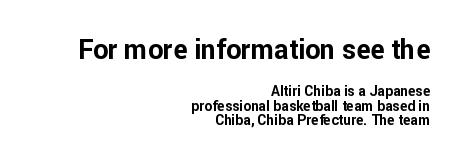
Q: Is the text bold? A: Yes.
Q: Is the text italic (slanted)? A: No, it is upright.
Q: Is the text underlined? A: No.
Q: How is the paragraph aligned? A: Right-aligned.
Q: Is the spacing between letters normal or unusually wide? A: Normal.
Q: Is the spacing between lines tight, normal or loose? A: Tight.
Q: Which block of text is set in a larger size, the first (top) or the second (bottom)? A: The first (top) one.
